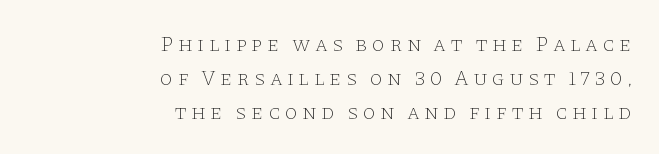
The image shows 21 px text type, upright; set right-aligned, normal line spacing (1.62x), unusually wide letter spacing (+0.2 em), not underlined.
